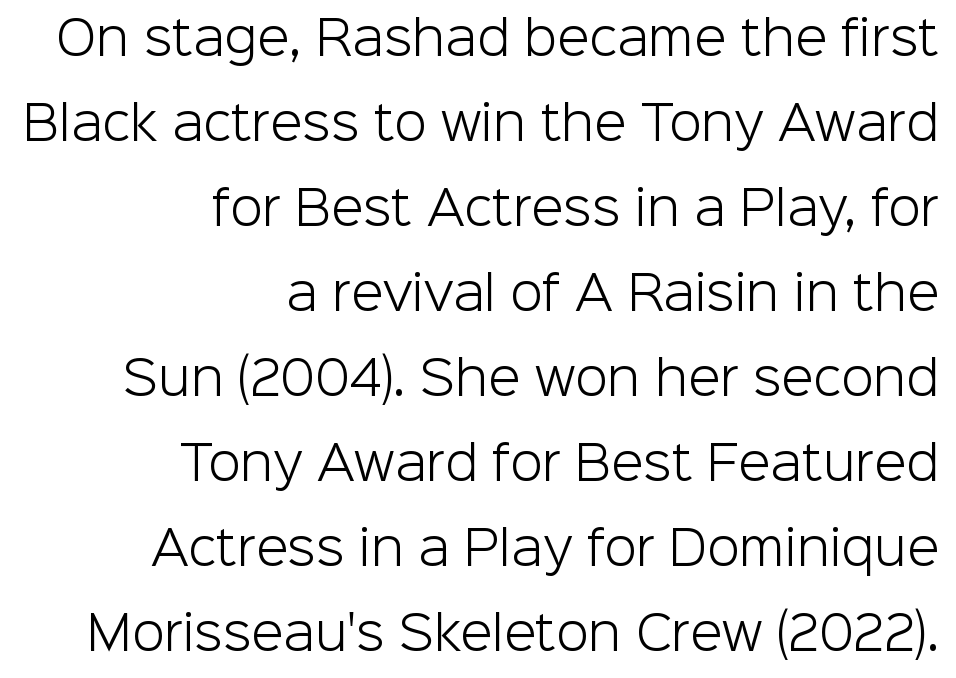
The image shows 47 px light sans-serif type, upright; set right-aligned, line spacing 1.81x, normal letter spacing, not underlined; low stroke contrast and a medium x-height.
